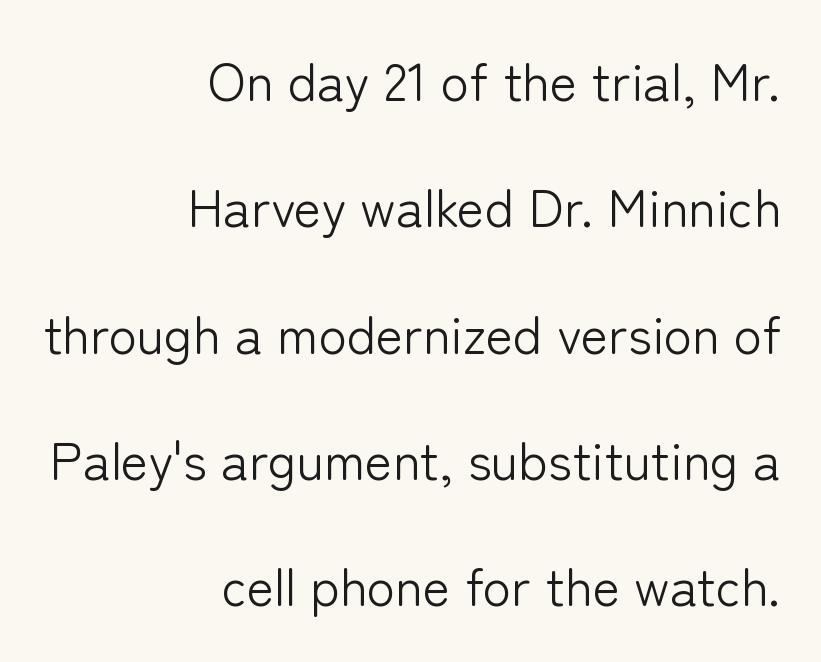
Short and long lines alike share a common ending point at right. The type family on display is of the sans-serif kind. Any mark beneath the type? The region is blank. Every stem runs plumb, perpendicular to the baseline. In terms of leading, this rendering errs on the spacious side. These lines keep a tight, regular rhythm from letter to letter.
